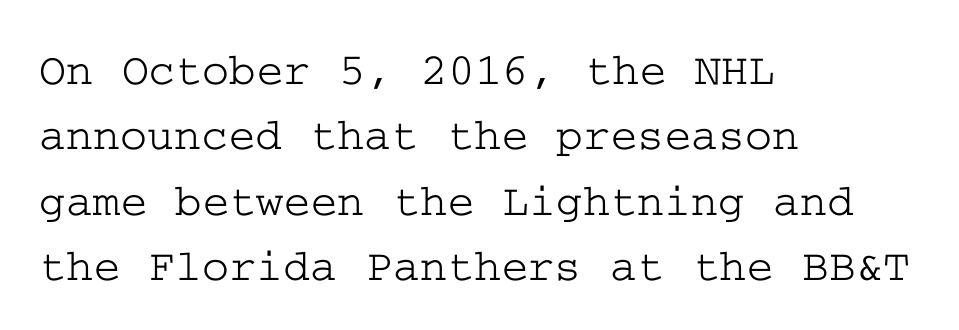
The image shows 46 px wide serif type, upright; set left-aligned, normal line spacing (1.42x), normal letter spacing, not underlined; low stroke contrast and a medium x-height.
